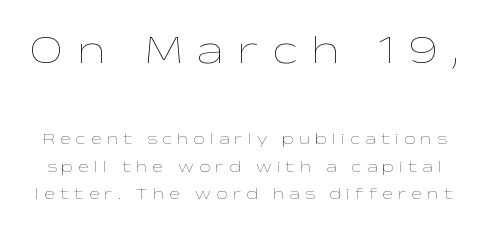
Underlining? Definitely not there. Whoever set this made the first block the dominant, larger element. Honestly, the letter spacing is so wide it's the main thing you notice. Is there any slant? The stems are plumb. A quiet, ordinary-to-light weight characterises the typeface.
